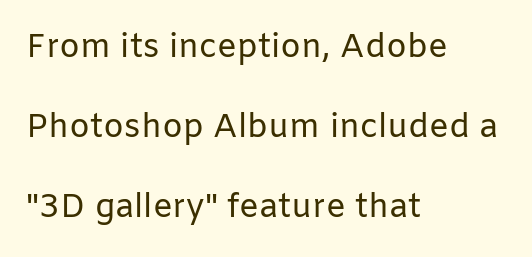
{"serif": "no", "italic": "no", "bold": "no", "weight": "regular", "width": "normal", "stroke_contrast": "low", "x_height": "medium", "monospaced": "no", "underline": "no", "align": "left", "line_spacing": "loose", "line_spacing_ratio": 2.42, "letter_spacing": "normal", "letter_spacing_em": 0.0, "glyph_px": 33}
